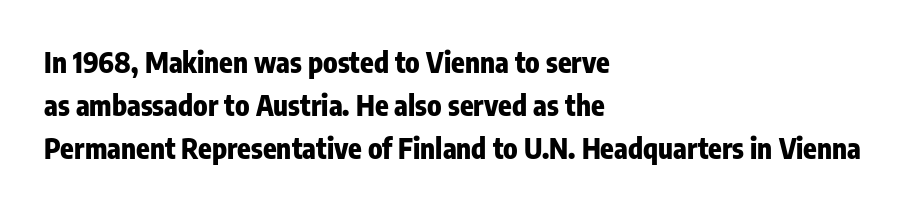
Q: Is the text bold? A: Yes.
Q: Is the text italic (slanted)? A: No, it is upright.
Q: Is the typeface a serif or a sans-serif typeface? A: Sans-serif.
Q: Is the text underlined? A: No.
Q: How is the paragraph aligned? A: Left-aligned.
Q: Is the spacing between letters normal or unusually wide? A: Normal.
Q: Is the spacing between lines tight, normal or loose? A: Normal.
Q: Width (condensed, normal, or wide)? A: Condensed.
Q: Stroke contrast? A: Low.
Q: x-height? A: Medium.
Q: Monospaced? A: No.
